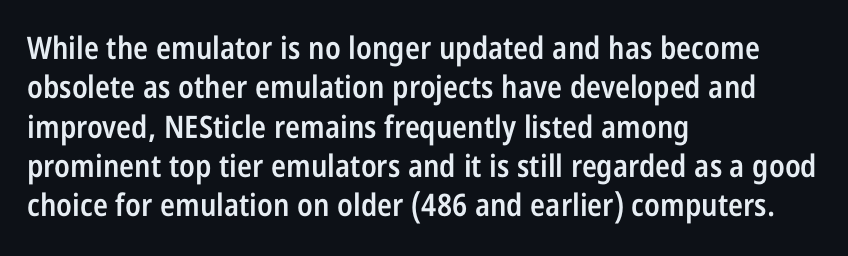
{"serif": "no", "italic": "no", "bold": "semi", "weight": "semibold", "width": "condensed", "stroke_contrast": "low", "x_height": "large", "monospaced": "no", "underline": "no", "align": "left", "line_spacing": "normal", "line_spacing_ratio": 1.27, "letter_spacing": "normal", "letter_spacing_em": 0.0, "glyph_px": 31}
